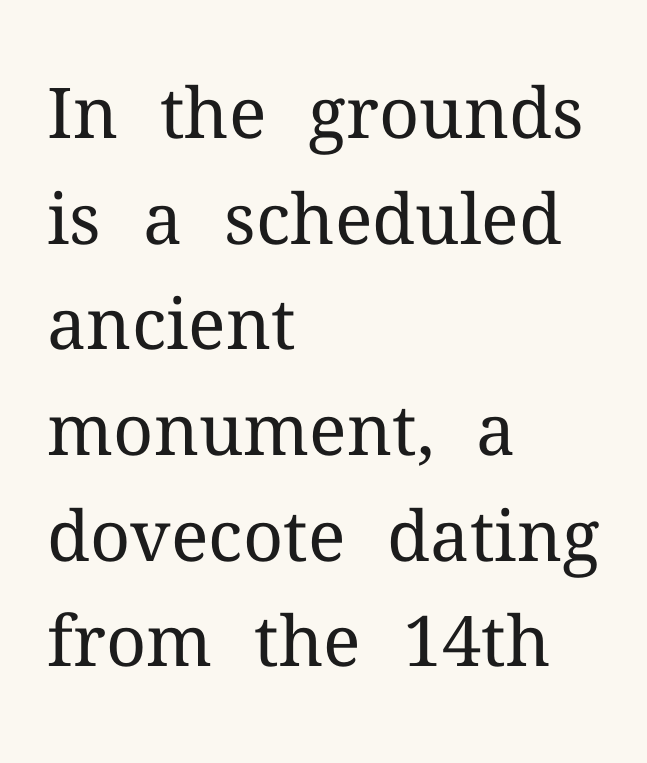
{"serif": "yes", "italic": "no", "bold": "no", "weight": "regular", "width": "normal", "stroke_contrast": "medium", "x_height": "medium", "monospaced": "no", "underline": "no", "align": "left", "line_spacing": "normal", "line_spacing_ratio": 1.51, "letter_spacing": "normal", "letter_spacing_em": 0.0, "glyph_px": 70}
